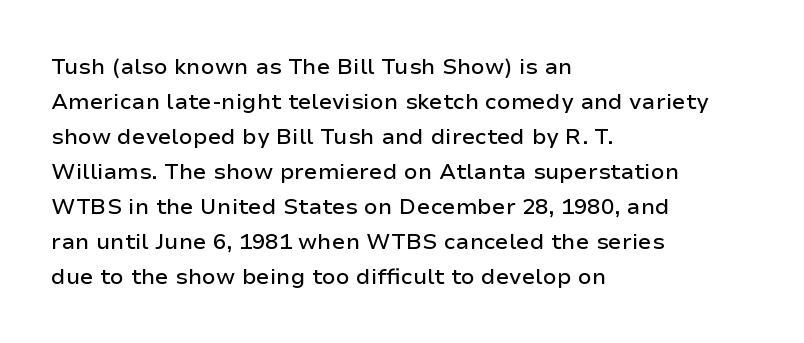
The vertical gap from one line to the next is medium. In terms of posture, this sample is upright. The ragged edge is on the right, which tells us the setting is flush left. Look at the tracking — it's just the regular setting, nothing added. Only glyphs here, with clear space below each row.
